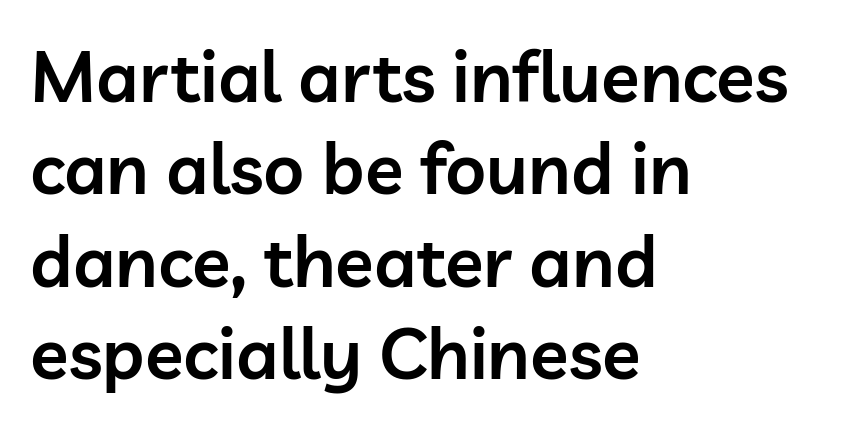
{"serif": "no", "italic": "no", "bold": "semi", "weight": "semibold", "width": "normal", "stroke_contrast": "low", "x_height": "medium", "monospaced": "no", "underline": "no", "align": "left", "line_spacing": "normal", "line_spacing_ratio": 1.3, "letter_spacing": "normal", "letter_spacing_em": 0.0, "glyph_px": 71}
